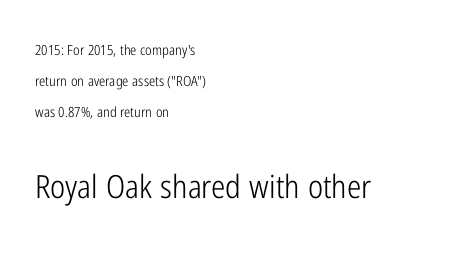
The image shows 32 px light, condensed sans-serif type, upright; set left-aligned, loose line spacing (2.23x), normal letter spacing, not underlined; the second (bottom) block is 2.29x larger; low stroke contrast and a medium x-height.
